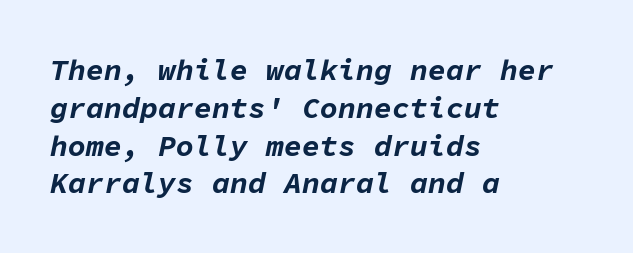
Q: Is the text bold? A: Yes.
Q: Is the text italic (slanted)? A: Yes, it leans right by about 11 degrees.
Q: Is the text underlined? A: No.
Q: How is the paragraph aligned? A: Left-aligned.
Q: Is the spacing between letters normal or unusually wide? A: Normal.
Q: Is the spacing between lines tight, normal or loose? A: Normal.
Q: Width (condensed, normal, or wide)? A: Normal.
Q: Stroke contrast? A: Low.
Q: x-height? A: Medium.
Q: Monospaced? A: Yes.
